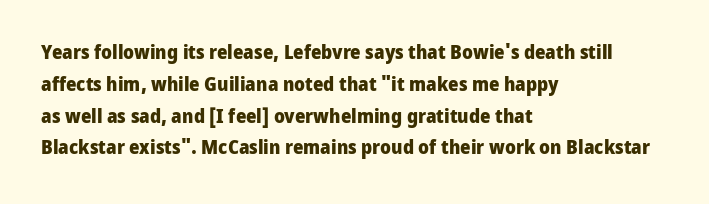
The image shows 20 px bold type, upright; set left-aligned, normal line spacing (1.59x), normal letter spacing, not underlined.
